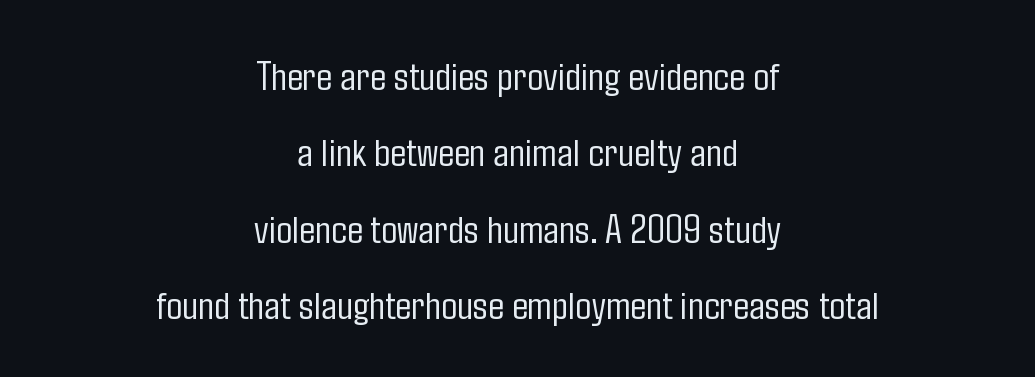
Q: Is the text bold? A: No.
Q: Is the text italic (slanted)? A: No, it is upright.
Q: Is the typeface a serif or a sans-serif typeface? A: Sans-serif.
Q: Is the text underlined? A: No.
Q: How is the paragraph aligned? A: Centered.
Q: Is the spacing between letters normal or unusually wide? A: Normal.
Q: Width (condensed, normal, or wide)? A: Condensed.
Q: Stroke contrast? A: Low.
Q: x-height? A: Medium.
Q: Monospaced? A: No.
